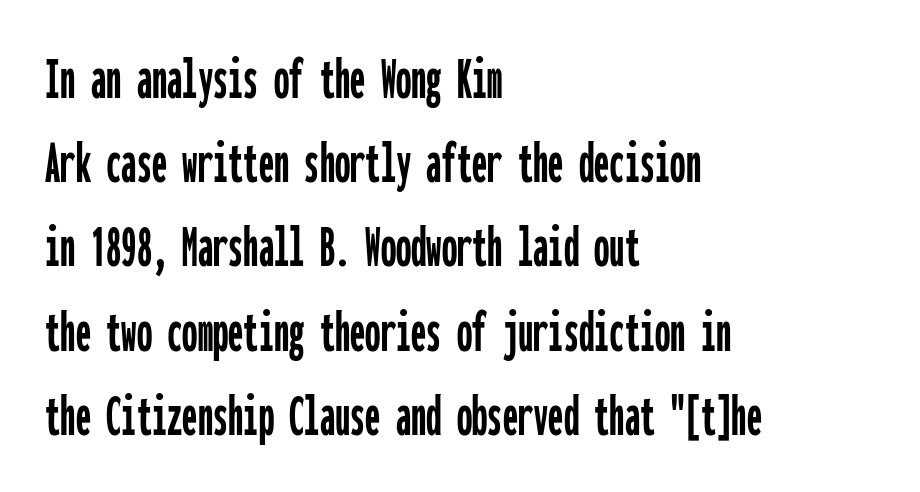
Each letter, wide or thin by design, is forced into the same width here. The gaps between neighbouring characters are ordinary and unremarkable. The typography opts for an upright posture over an oblique one. What kind of face is this? One without serifs — a sans. Compared with a centered layout, this one pins lines to the left instead. Reading down the column, the eye jumps a familiar distance to each next line.
